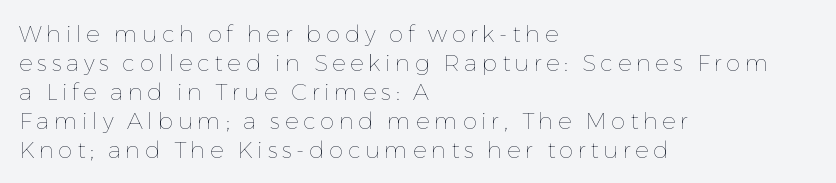
The block of text has a typical density, with ordinary space between rows. The lines are quadded left. There is plenty of visible air inserted between adjacent glyphs. Each stroke keeps to a modest, everyday thickness or less.
